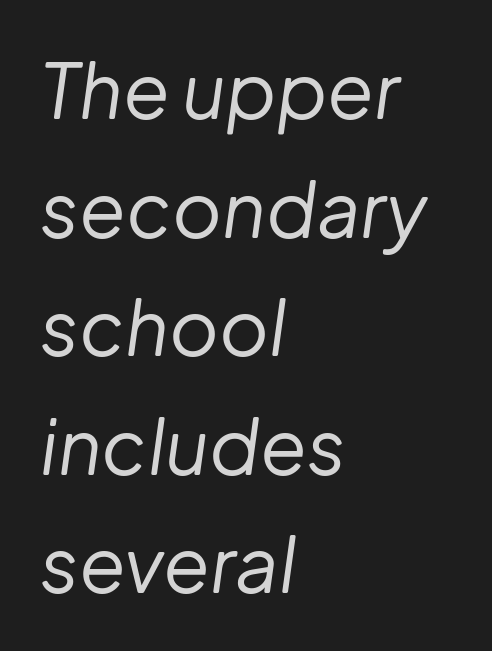
The image shows 76 px regular-weight type, italic (leaning right); set left-aligned, normal line spacing (1.56x), normal letter spacing, not underlined; low stroke contrast and a medium x-height.
